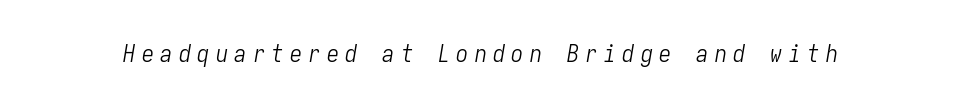
You can tell it's italic because the verticals aren't actually vertical. Summary of weight: not heavy and not bold. The passage shown has open, widely tracked lettering throughout. The words here are not underlined.
